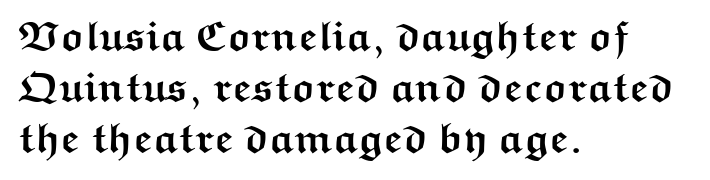
{"serif": "no", "italic": "no", "bold": "yes", "weight": "semibold", "width": "wide", "stroke_contrast": "medium", "x_height": "medium", "monospaced": "no", "underline": "no", "align": "left", "line_spacing_ratio": 1.21, "letter_spacing": "normal", "letter_spacing_em": 0.0, "glyph_px": 42}
